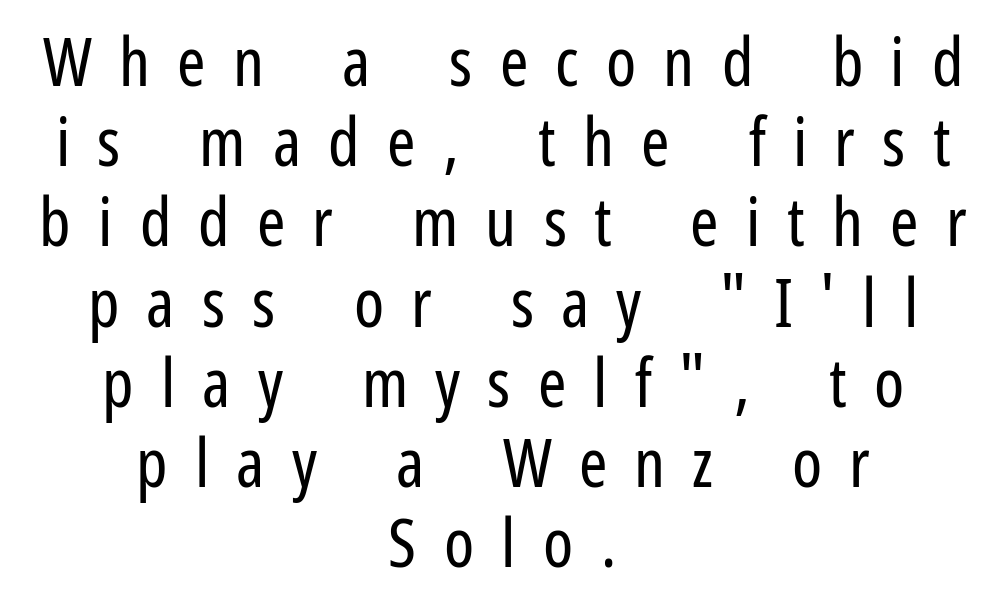
Check under the words: just untouched page. Spacing between characters has been opened up far beyond the box default. In terms of letterform style, serifs are entirely absent. Is the block centered? Yes — each line is placed symmetrically about the middle. This sample uses an upright cut, with every glyph sitting square on the baseline.
